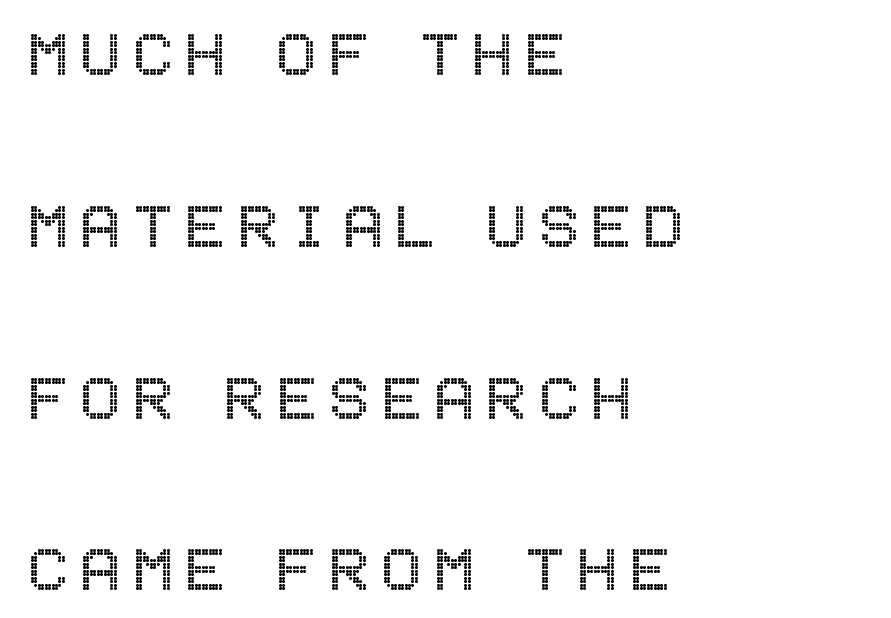
Vertical strokes here are truly vertical. Is the block centered? No — it sits flush against the left margin. Lines of text with bare space underneath. Regarding leading, the lines here are spaced well apart.
